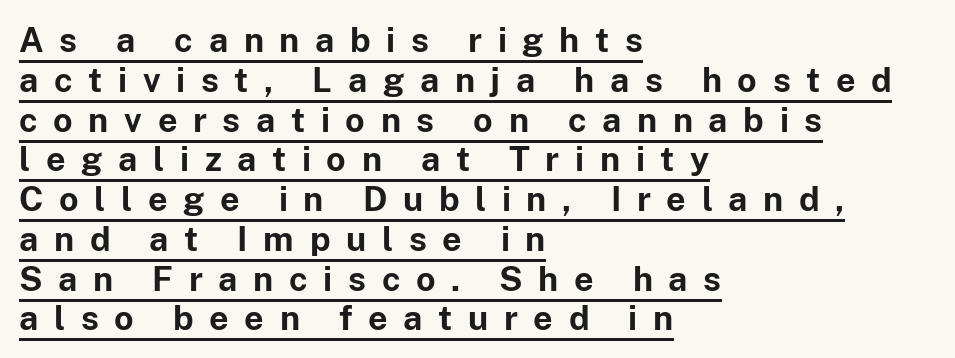
Q: Is the text bold? A: Yes.
Q: Is the text italic (slanted)? A: No, it is upright.
Q: Is the typeface a serif or a sans-serif typeface? A: Sans-serif.
Q: Is the text underlined? A: Yes.
Q: How is the paragraph aligned? A: Left-aligned.
Q: Is the spacing between letters normal or unusually wide? A: Unusually wide.
Q: Width (condensed, normal, or wide)? A: Normal.
Q: Stroke contrast? A: Low.
Q: x-height? A: Medium.
Q: Monospaced? A: No.
